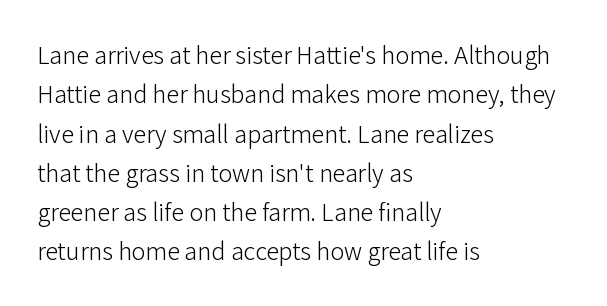
{"italic": "no", "bold": "no", "underline": "no", "align": "left", "line_spacing": "normal", "line_spacing_ratio": 1.51, "letter_spacing": "normal", "letter_spacing_em": 0.0, "glyph_px": 26}
